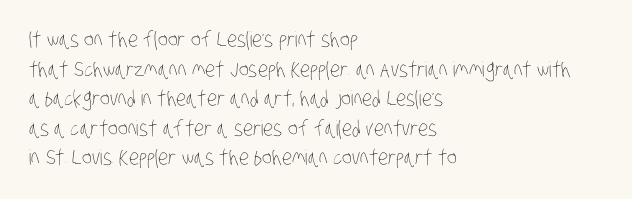
{"bold": "no", "underline": "no", "align": "left", "line_spacing": "normal", "line_spacing_ratio": 1.41, "letter_spacing": "normal", "letter_spacing_em": 0.0, "glyph_px": 21}
